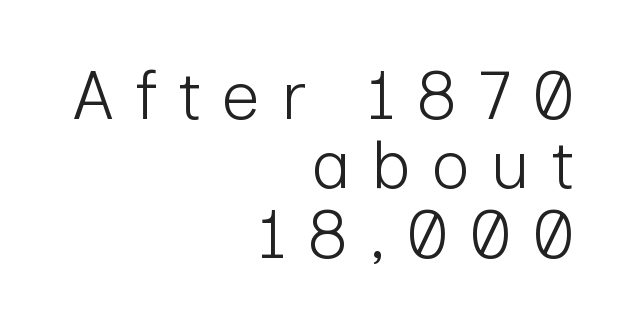
Upright lettering throughout. The face used here is proportionally spaced, like ordinary book or web type. These lines are set flush right with a ragged left edge. The characters are drawn with everyday or finer stroke widths.
